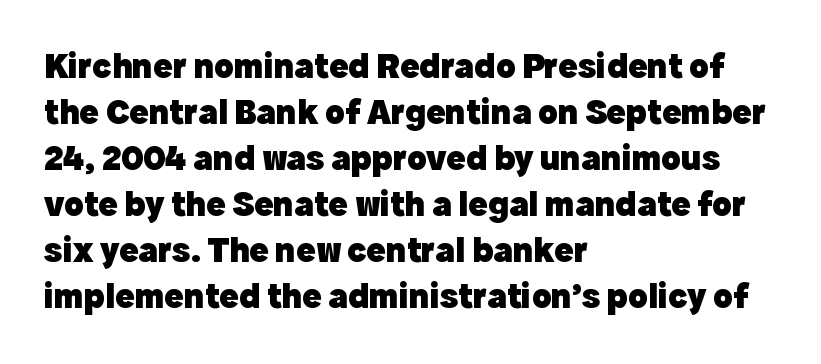
Q: Is the text bold? A: Yes.
Q: Is the text italic (slanted)? A: No, it is upright.
Q: Is the typeface a serif or a sans-serif typeface? A: Sans-serif.
Q: Is the text underlined? A: No.
Q: How is the paragraph aligned? A: Left-aligned.
Q: Is the spacing between letters normal or unusually wide? A: Normal.
Q: Is the spacing between lines tight, normal or loose? A: Normal.
Q: Width (condensed, normal, or wide)? A: Normal.
Q: x-height? A: Medium.
Q: Monospaced? A: No.
